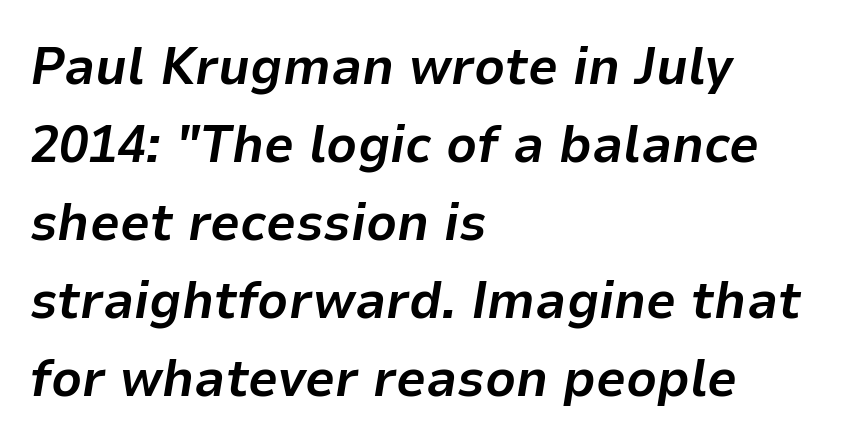
Yep, that's italic — everything's leaning. Each letter keeps its own natural width here, so spacing adapts to shape. Each new line begins a customary step beneath the previous one. Nobody touched the tracking dial on this one.
